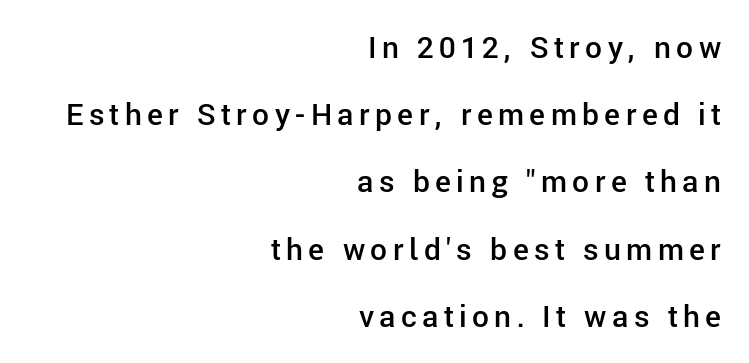
{"serif": "no", "italic": "no", "bold": "semi", "weight": "semibold", "width": "normal", "stroke_contrast": "low", "x_height": "medium", "monospaced": "no", "underline": "no", "align": "right", "line_spacing": "loose", "line_spacing_ratio": 2.24, "glyph_px": 30}
